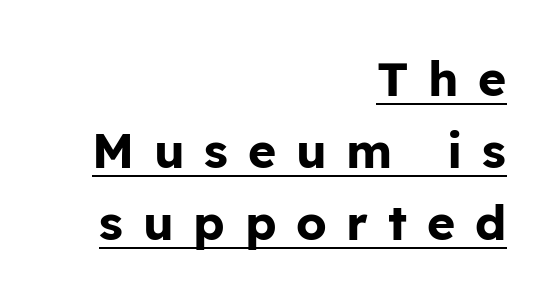
Q: Is the text bold? A: Yes.
Q: Is the text italic (slanted)? A: No, it is upright.
Q: Is the typeface a serif or a sans-serif typeface? A: Sans-serif.
Q: Is the text underlined? A: Yes.
Q: How is the paragraph aligned? A: Right-aligned.
Q: Is the spacing between letters normal or unusually wide? A: Unusually wide.
Q: Is the spacing between lines tight, normal or loose? A: Normal.
Q: Width (condensed, normal, or wide)? A: Normal.
Q: Stroke contrast? A: Low.
Q: x-height? A: Medium.
Q: Monospaced? A: No.
